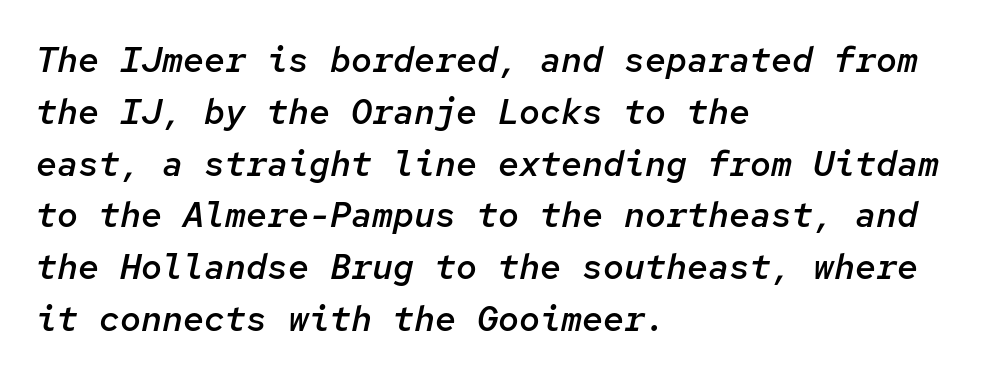
Every character here occupies the same horizontal width, giving the sample a typewriter-like rhythm. As a designer I'd log this as weight 600, semibold. If you drew a line through each stem, it would be angled. Each word holds together tightly as a unit, with standard inter-letter gaps. Beneath every word, the page is bare. Regular leading.
